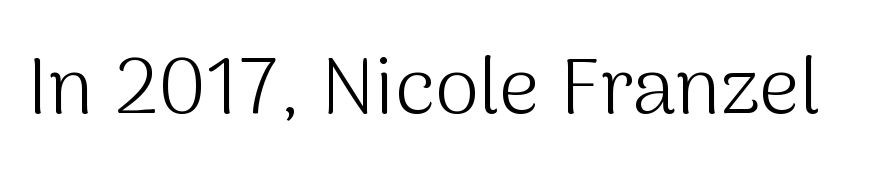
Q: Is the text bold? A: No.
Q: Is the text italic (slanted)? A: No, it is upright.
Q: Is the typeface a serif or a sans-serif typeface? A: Sans-serif.
Q: Is the text underlined? A: No.
Q: Is the spacing between letters normal or unusually wide? A: Normal.
Q: Width (condensed, normal, or wide)? A: Normal.
Q: Stroke contrast? A: Medium.
Q: x-height? A: Medium.
Q: Monospaced? A: No.
